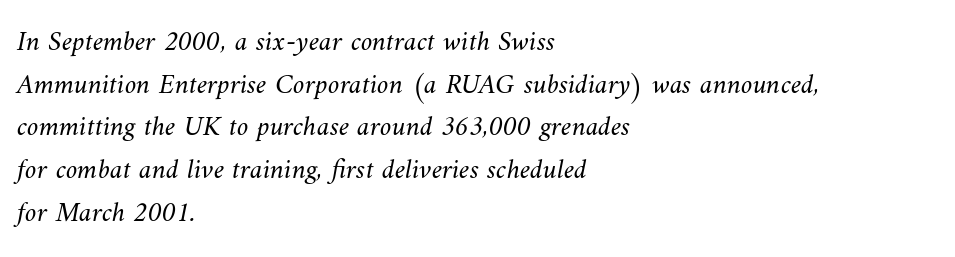
{"bold": "no", "weight": "light", "width": "normal", "stroke_contrast": "medium", "x_height": "small", "monospaced": "no", "underline": "no", "align": "left", "line_spacing": "normal", "line_spacing_ratio": 1.47, "letter_spacing": "normal", "letter_spacing_em": 0.0, "glyph_px": 29}
